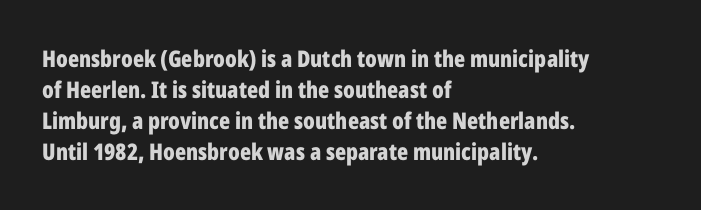
Caption: bold face, heavy strokes. Compared with typical body copy, the letter spacing here is the same. Line starts are locked; line ends wander. The axis of the letterforms is exactly vertical.
